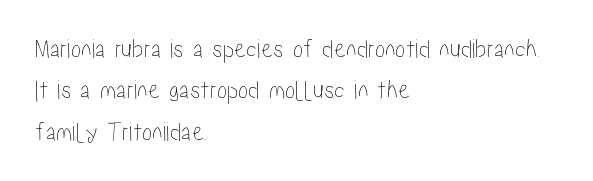
The image shows 27 px text type, upright; set left-aligned, normal line spacing (1.53x), normal letter spacing, not underlined.
